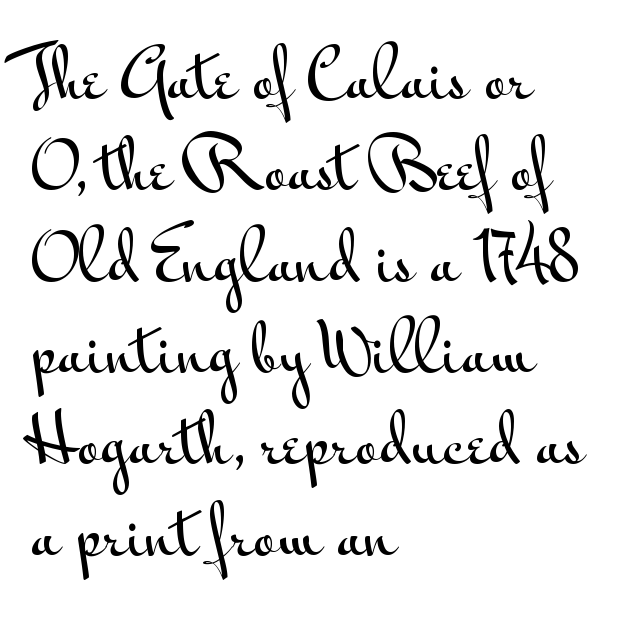
Q: Is the text italic (slanted)? A: Yes.
Q: Is the typeface a serif or a sans-serif typeface? A: Sans-serif.
Q: Is the text underlined? A: No.
Q: How is the paragraph aligned? A: Left-aligned.
Q: Is the spacing between letters normal or unusually wide? A: Normal.
Q: Is the spacing between lines tight, normal or loose? A: Normal.
Q: Width (condensed, normal, or wide)? A: Wide.
Q: Stroke contrast? A: Medium.
Q: x-height? A: Small.
Q: Monospaced? A: No.
